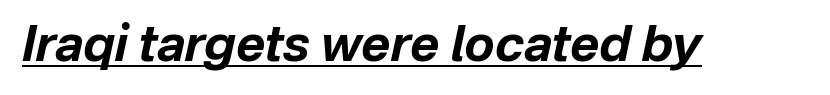
The image shows 50 px bold type, italic (leaning right); set normal letter spacing, underlined; low stroke contrast and a medium x-height.
